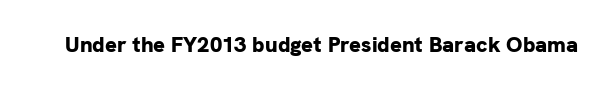
The image shows 22 px bold type, upright; set normal letter spacing, not underlined.
